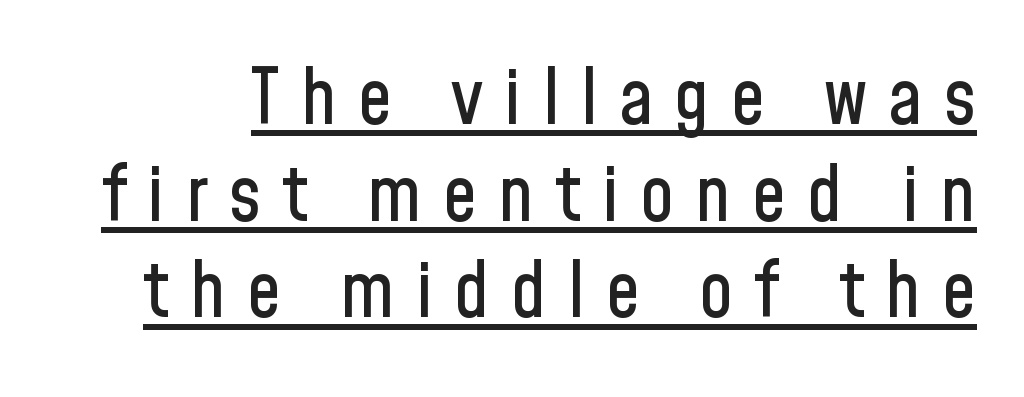
Q: Is the text italic (slanted)? A: No, it is upright.
Q: Is the typeface a serif or a sans-serif typeface? A: Sans-serif.
Q: Is the text underlined? A: Yes.
Q: Is the spacing between letters normal or unusually wide? A: Unusually wide.
Q: Is the spacing between lines tight, normal or loose? A: Normal.
Q: Width (condensed, normal, or wide)? A: Condensed.
Q: Stroke contrast? A: Low.
Q: x-height? A: Medium.
Q: Monospaced? A: No.
